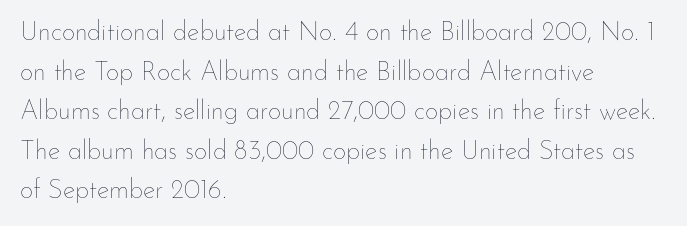
Q: Is the text bold? A: No.
Q: Is the text italic (slanted)? A: No, it is upright.
Q: Is the text underlined? A: No.
Q: How is the paragraph aligned? A: Left-aligned.
Q: Is the spacing between letters normal or unusually wide? A: Normal.
Q: Is the spacing between lines tight, normal or loose? A: Normal.
